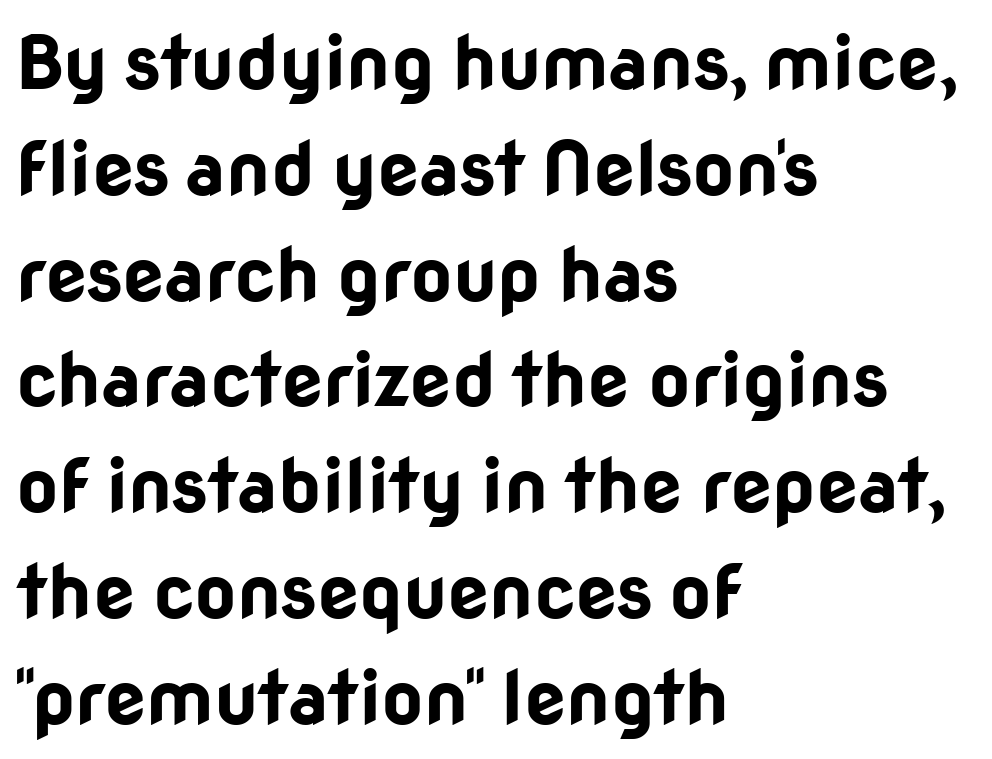
Q: Is the text bold? A: Yes.
Q: Is the text italic (slanted)? A: No, it is upright.
Q: Is the typeface a serif or a sans-serif typeface? A: Sans-serif.
Q: Is the text underlined? A: No.
Q: How is the paragraph aligned? A: Left-aligned.
Q: Is the spacing between letters normal or unusually wide? A: Normal.
Q: Is the spacing between lines tight, normal or loose? A: Normal.
Q: Width (condensed, normal, or wide)? A: Normal.
Q: Stroke contrast? A: Low.
Q: x-height? A: Medium.
Q: Monospaced? A: No.
